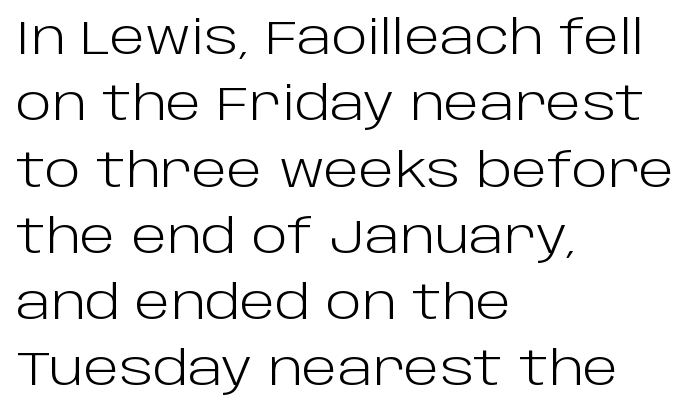
Q: Is the text bold? A: No.
Q: Is the text italic (slanted)? A: No, it is upright.
Q: Is the typeface a serif or a sans-serif typeface? A: Sans-serif.
Q: Is the text underlined? A: No.
Q: How is the paragraph aligned? A: Left-aligned.
Q: Is the spacing between letters normal or unusually wide? A: Normal.
Q: Is the spacing between lines tight, normal or loose? A: Normal.
Q: Width (condensed, normal, or wide)? A: Normal.
Q: Stroke contrast? A: Low.
Q: x-height? A: Large.
Q: Monospaced? A: No.
